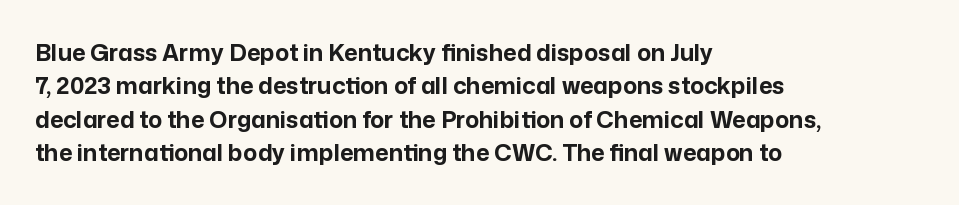
Every letter is thick-stroked: bold, no question. The space directly below the letters is spotless. How would I describe the line gaps? Plain and ordinary. A classic flush-left, rag-right setting is used for this passage. The specimen reads as upright at a glance.
